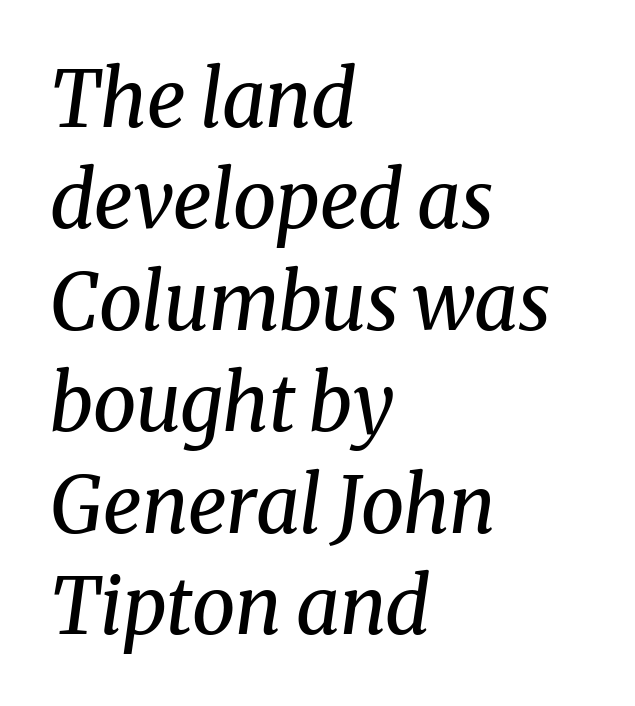
A serif font was chosen for this passage. Heaviness? Minimal to ordinary, like unemphasized prose. Clear beneath every line of the passage. This sample uses an oblique cut, with every glyph tilted off the vertical.
